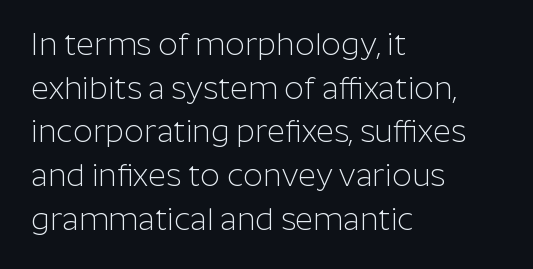
The image shows 31 px light sans-serif type, upright; set left-aligned, normal line spacing (1.41x), normal letter spacing, not underlined; low stroke contrast and a medium x-height.
